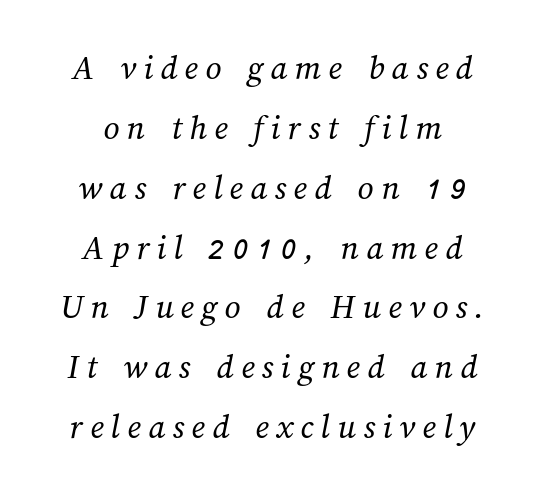
Each letter keeps its own natural width here, so spacing adapts to shape. Bare-footed words on every line. The letterforms stand isolated, each surrounded by extra space. Ink coverage per letter is moderate at most.
